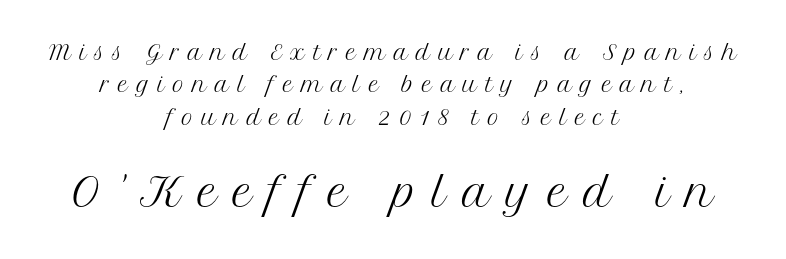
The image shows 39 px regular-weight serif type; set centered, normal line spacing (1.62x), unusually wide letter spacing (+0.4 em), not underlined; the second (bottom) block is 1.95x larger; medium stroke contrast and a medium x-height.
